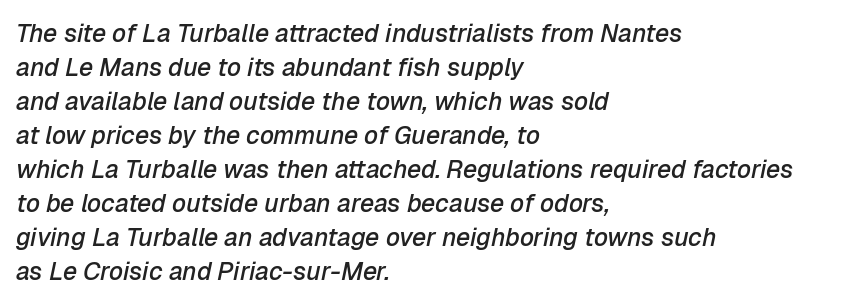
Q: Is the text bold? A: Semi-bold.
Q: Is the text italic (slanted)? A: Yes, it leans right by about 12 degrees.
Q: Is the text underlined? A: No.
Q: How is the paragraph aligned? A: Left-aligned.
Q: Is the spacing between letters normal or unusually wide? A: Normal.
Q: Is the spacing between lines tight, normal or loose? A: Normal.
